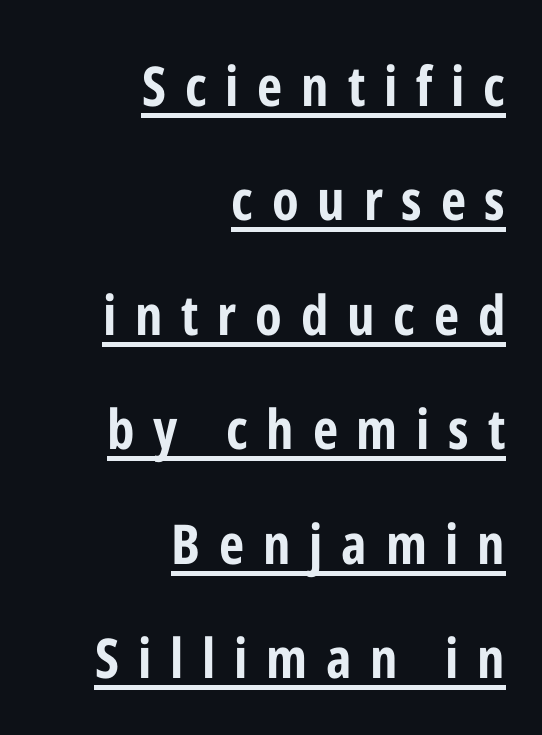
The words here are underlined. Casual observation: everything's shoved over to the right. The typeface chosen for these lines omits serifs. Ordinary non-slanted type is in use.
